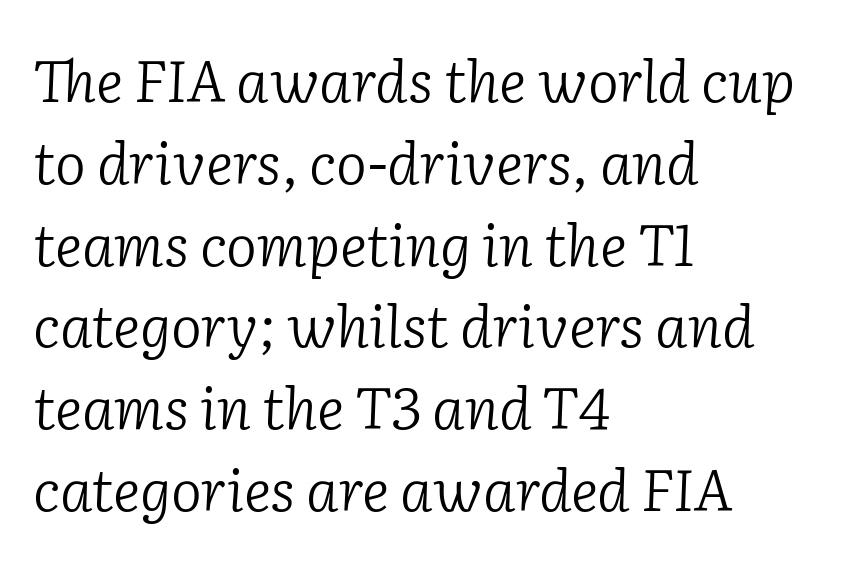
The image shows 58 px light serif type, italic (leaning right); set left-aligned, normal line spacing (1.41x), normal letter spacing, not underlined; low stroke contrast and a medium x-height.
